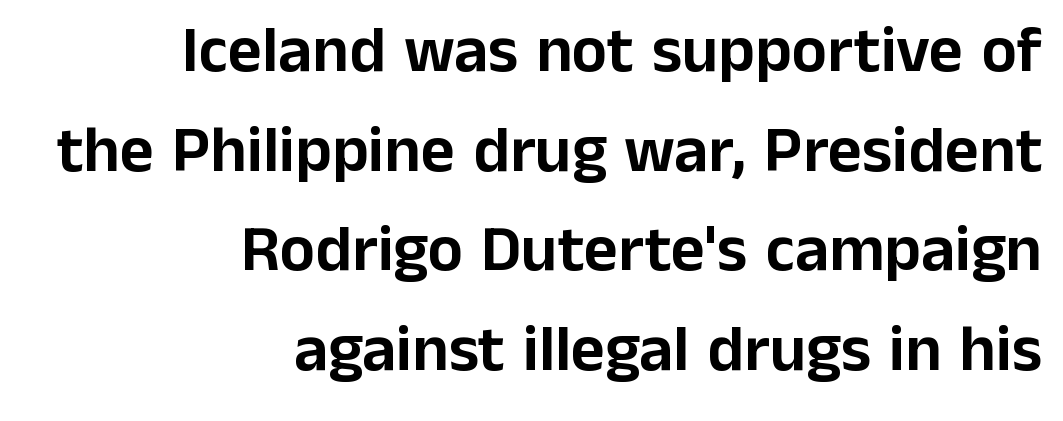
{"serif": "no", "italic": "no", "width": "normal", "stroke_contrast": "low", "x_height": "medium", "monospaced": "no", "underline": "no", "align": "right", "line_spacing": "normal", "line_spacing_ratio": 1.51, "letter_spacing": "normal", "letter_spacing_em": 0.0, "glyph_px": 66}
